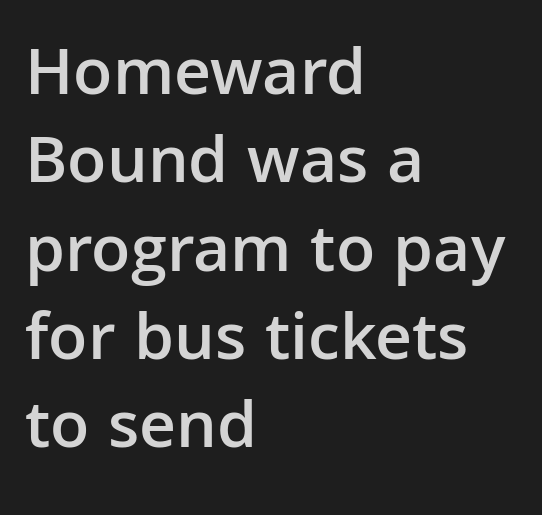
Q: Is the text bold? A: Semi-bold.
Q: Is the text italic (slanted)? A: No, it is upright.
Q: Is the typeface a serif or a sans-serif typeface? A: Sans-serif.
Q: Is the text underlined? A: No.
Q: How is the paragraph aligned? A: Left-aligned.
Q: Is the spacing between letters normal or unusually wide? A: Normal.
Q: Is the spacing between lines tight, normal or loose? A: Normal.
Q: Width (condensed, normal, or wide)? A: Normal.
Q: Stroke contrast? A: Low.
Q: x-height? A: Medium.
Q: Monospaced? A: No.
